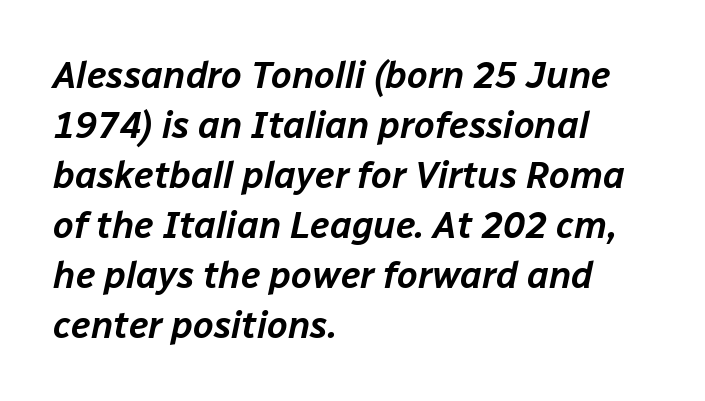
Q: Is the text italic (slanted)? A: Yes, it leans right by about 12 degrees.
Q: Is the text underlined? A: No.
Q: How is the paragraph aligned? A: Left-aligned.
Q: Is the spacing between letters normal or unusually wide? A: Normal.
Q: Is the spacing between lines tight, normal or loose? A: Normal.
Q: Width (condensed, normal, or wide)? A: Normal.
Q: Stroke contrast? A: Low.
Q: x-height? A: Medium.
Q: Monospaced? A: No.
